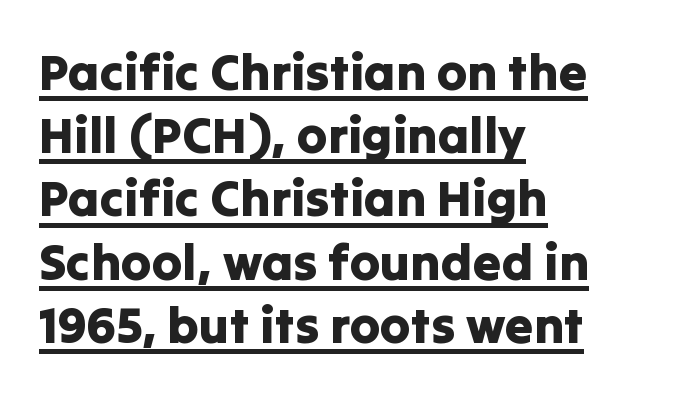
Every stem runs plumb, perpendicular to the baseline. Characters follow at the spacing the type designer built in. Each letter keeps its own natural width here, so spacing adapts to shape. In CSS terms this would be text-align: left.
